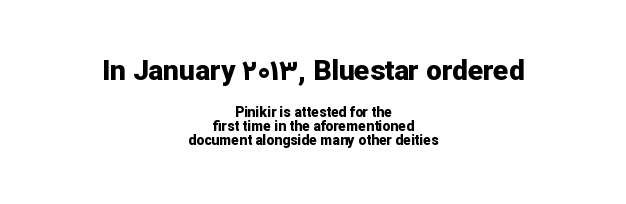
Q: Is the text bold? A: Yes.
Q: Is the text italic (slanted)? A: No, it is upright.
Q: Is the typeface a serif or a sans-serif typeface? A: Sans-serif.
Q: Is the text underlined? A: No.
Q: How is the paragraph aligned? A: Centered.
Q: Is the spacing between letters normal or unusually wide? A: Normal.
Q: Is the spacing between lines tight, normal or loose? A: Tight.
Q: Which block of text is set in a larger size, the first (top) or the second (bottom)? A: The first (top) one.
Q: Width (condensed, normal, or wide)? A: Normal.
Q: Stroke contrast? A: Low.
Q: x-height? A: Medium.
Q: Monospaced? A: No.
